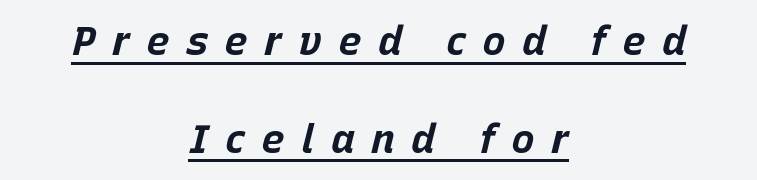
The image shows 40 px bold type, italic (leaning right); set centered, loose line spacing (2.44x), unusually wide letter spacing (+0.4 em), underlined; low stroke contrast and a large x-height.
